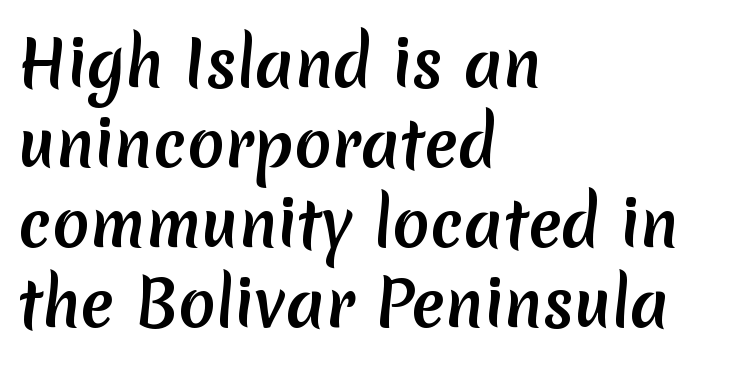
Q: Is the text bold? A: Yes.
Q: Is the typeface a serif or a sans-serif typeface? A: Sans-serif.
Q: Is the text underlined? A: No.
Q: How is the paragraph aligned? A: Left-aligned.
Q: Is the spacing between letters normal or unusually wide? A: Normal.
Q: Is the spacing between lines tight, normal or loose? A: Normal.
Q: Width (condensed, normal, or wide)? A: Normal.
Q: Stroke contrast? A: Low.
Q: x-height? A: Medium.
Q: Monospaced? A: No.
